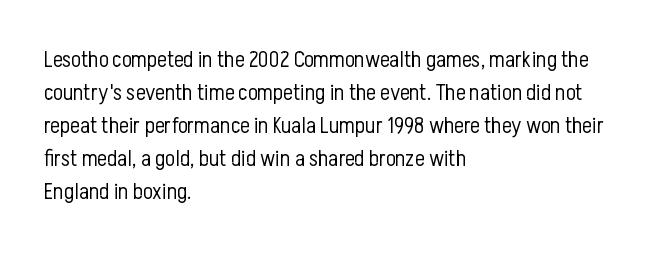
The image shows 23 px text type, upright; set left-aligned, normal line spacing (1.44x), normal letter spacing, not underlined.
